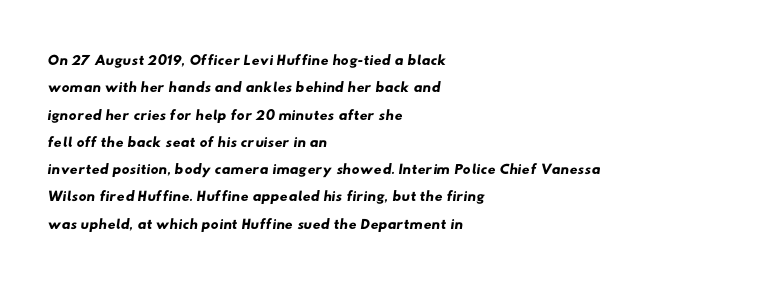
Q: Is the text underlined? A: No.
Q: How is the paragraph aligned? A: Left-aligned.
Q: Is the spacing between letters normal or unusually wide? A: Normal.
